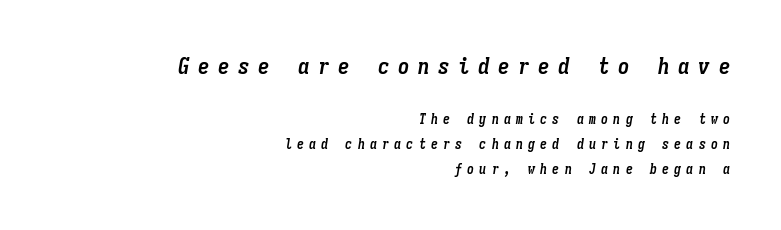
{"italic": "yes", "lean": "right", "slant_degrees": 9, "bold": "yes", "underline": "no", "align": "right", "line_spacing_ratio": 1.78, "letter_spacing": "wide", "letter_spacing_em": 0.37, "larger_block": "first", "size_ratio": 1.64, "glyph_px": 23}
